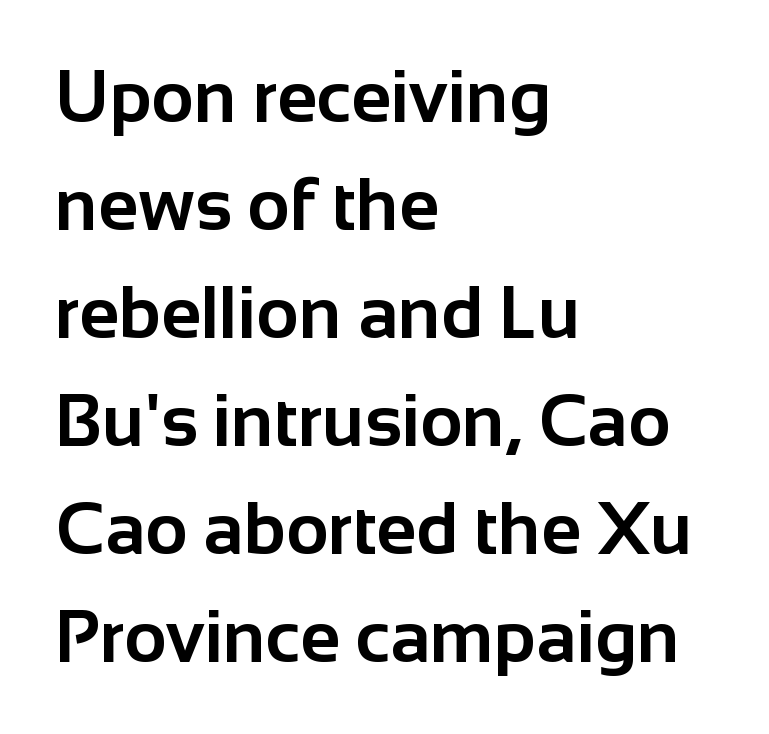
The image shows 73 px bold sans-serif type, upright; set left-aligned, normal line spacing (1.48x), normal letter spacing, not underlined; low stroke contrast and a medium x-height.
